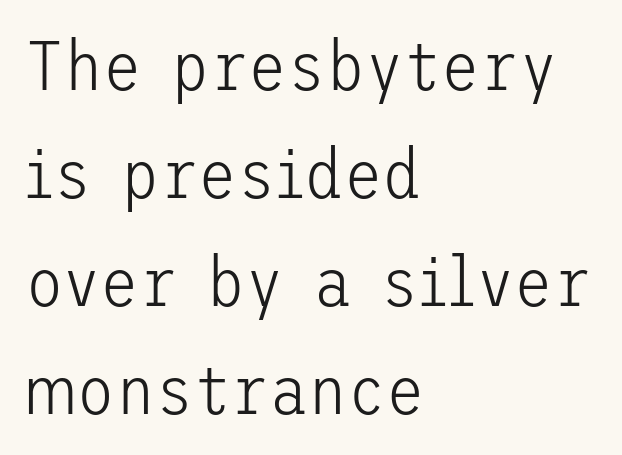
Q: Is the text bold? A: No.
Q: Is the text italic (slanted)? A: No, it is upright.
Q: Is the typeface a serif or a sans-serif typeface? A: Sans-serif.
Q: Is the text underlined? A: No.
Q: How is the paragraph aligned? A: Left-aligned.
Q: Is the spacing between letters normal or unusually wide? A: Normal.
Q: Is the spacing between lines tight, normal or loose? A: Normal.
Q: Width (condensed, normal, or wide)? A: Normal.
Q: Stroke contrast? A: Low.
Q: x-height? A: Medium.
